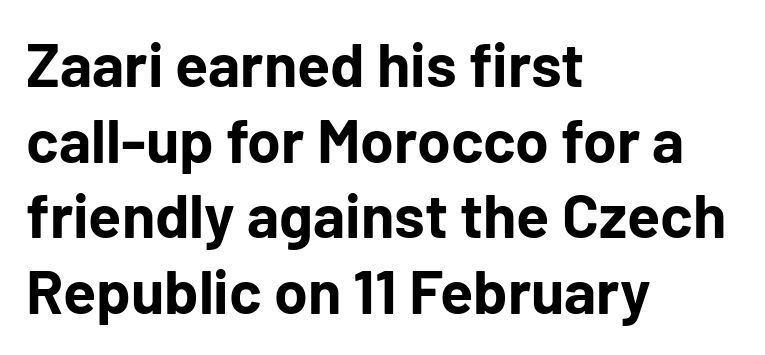
Short note: letters normally spaced. Rule under the text: the space is simply empty. The lettering stays uniformly vertical, giving the passage a roman look. Alignment: flush left. Heavy-handed strokes throughout: this text is bold.
